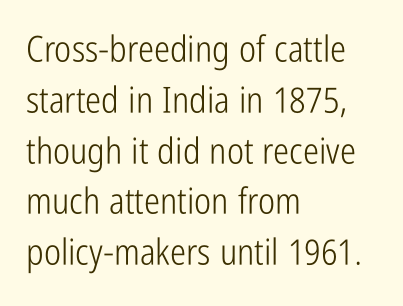
{"serif": "no", "italic": "no", "bold": "no", "weight": "light", "width": "condensed", "stroke_contrast": "low", "x_height": "medium", "monospaced": "no", "underline": "no", "align": "left", "line_spacing": "normal", "line_spacing_ratio": 1.41, "letter_spacing": "normal", "letter_spacing_em": 0.0, "glyph_px": 36}
